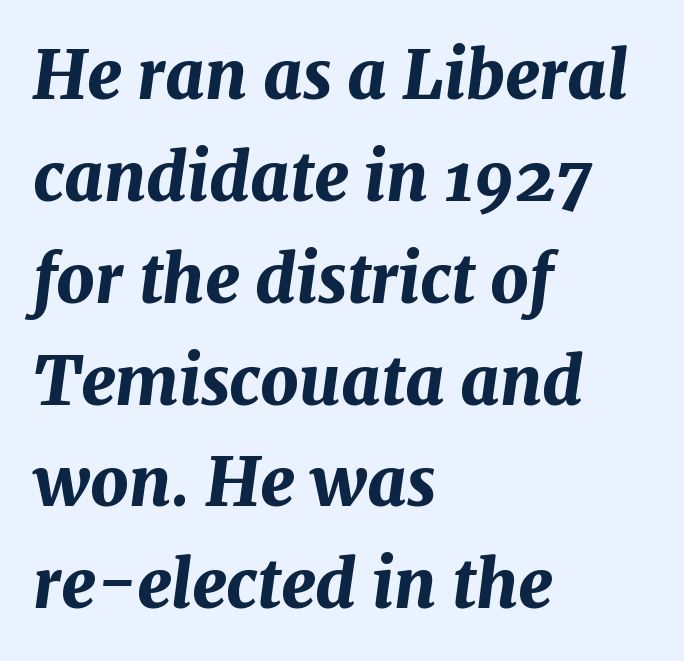
Q: Is the text bold? A: Yes.
Q: Is the text italic (slanted)? A: Yes, it leans right by about 7 degrees.
Q: Is the text underlined? A: No.
Q: How is the paragraph aligned? A: Left-aligned.
Q: Is the spacing between letters normal or unusually wide? A: Normal.
Q: Is the spacing between lines tight, normal or loose? A: Normal.
Q: Width (condensed, normal, or wide)? A: Normal.
Q: Stroke contrast? A: Medium.
Q: x-height? A: Medium.
Q: Monospaced? A: No.
